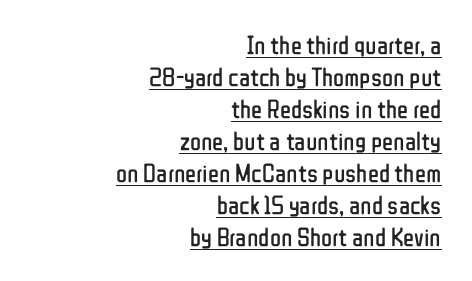
Q: Is the text bold? A: No.
Q: Is the text italic (slanted)? A: No, it is upright.
Q: Is the text underlined? A: Yes.
Q: How is the paragraph aligned? A: Right-aligned.
Q: Is the spacing between letters normal or unusually wide? A: Normal.
